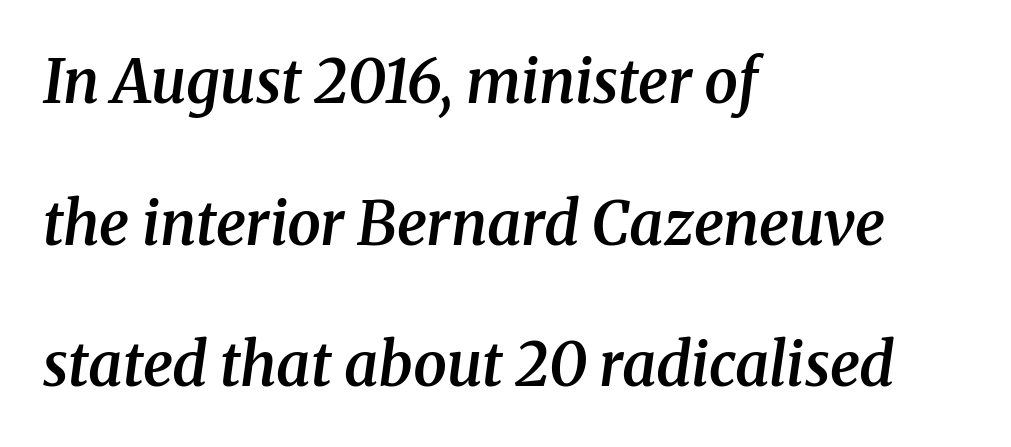
The image shows 60 px semibold serif type, italic (leaning right); set left-aligned, loose line spacing (2.36x), normal letter spacing, not underlined; medium stroke contrast and a medium x-height.
